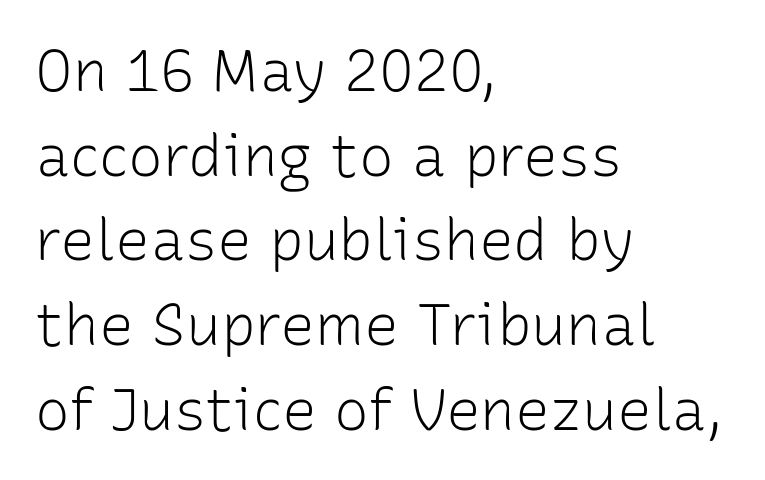
These lines stack with their left ends in a neat column. The line texture is even and compact thanks to regular tracking. You can tell from the bare stems that sans-serif type was used. The vertical gap from one line to the next is medium.
